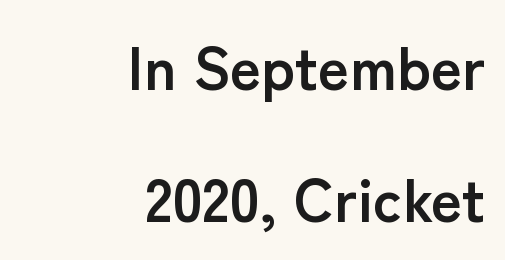
Q: Is the text bold? A: Yes.
Q: Is the text italic (slanted)? A: No, it is upright.
Q: Is the typeface a serif or a sans-serif typeface? A: Sans-serif.
Q: Is the text underlined? A: No.
Q: How is the paragraph aligned? A: Right-aligned.
Q: Is the spacing between letters normal or unusually wide? A: Normal.
Q: Is the spacing between lines tight, normal or loose? A: Loose.
Q: Width (condensed, normal, or wide)? A: Normal.
Q: Stroke contrast? A: Low.
Q: x-height? A: Medium.
Q: Monospaced? A: No.
